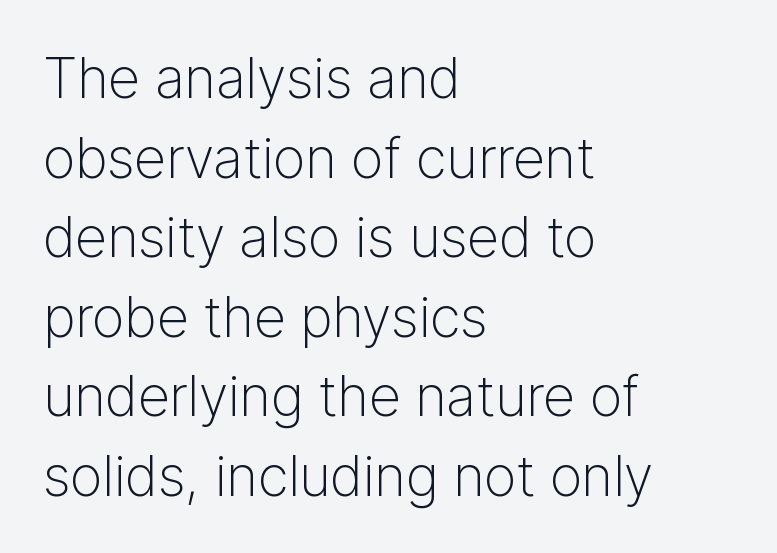
The image shows 56 px light sans-serif type, upright; set left-aligned, normal line spacing (1.42x), normal letter spacing, not underlined; low stroke contrast and a medium x-height.
